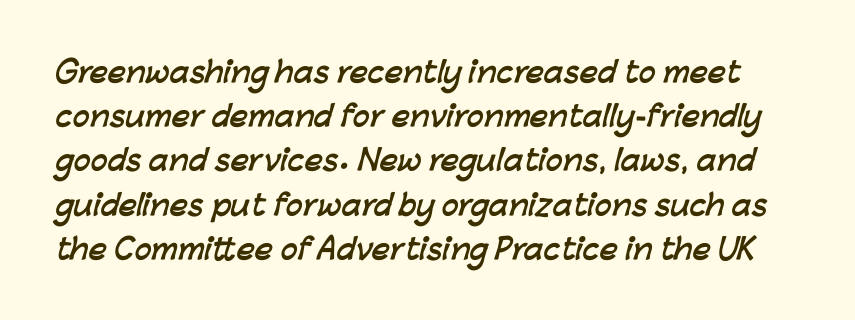
The image shows 28 px semibold sans-serif type; set normal line spacing (1.58x), normal letter spacing, not underlined; low stroke contrast and a medium x-height.
